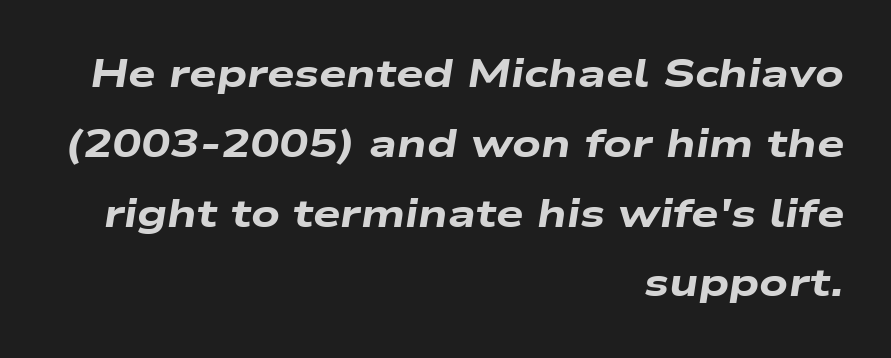
The image shows 39 px heavy, wide type, italic (leaning right); set right-aligned, line spacing 1.79x, normal letter spacing, not underlined; low stroke contrast and a medium x-height.
